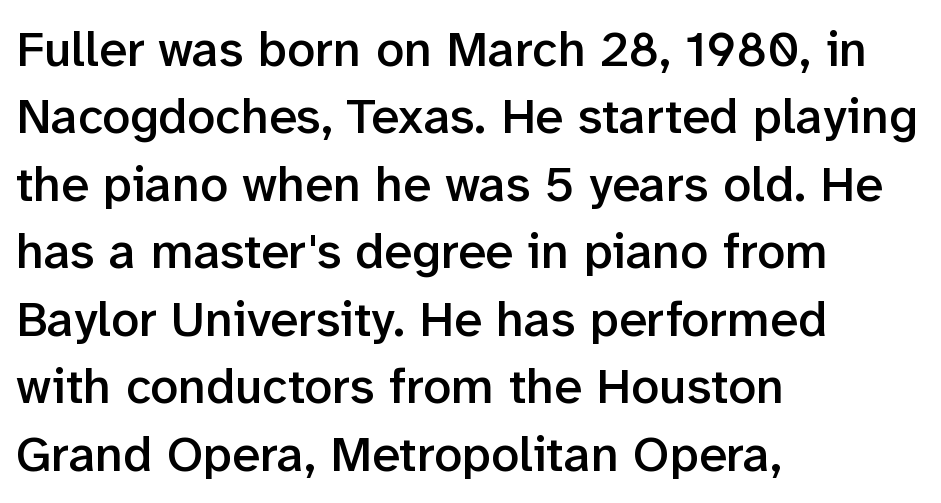
{"serif": "no", "italic": "no", "bold": "semi", "weight": "semibold", "width": "normal", "stroke_contrast": "low", "x_height": "medium", "monospaced": "no", "underline": "no", "align": "left", "line_spacing": "normal", "line_spacing_ratio": 1.35, "letter_spacing": "normal", "letter_spacing_em": 0.0, "glyph_px": 50}
